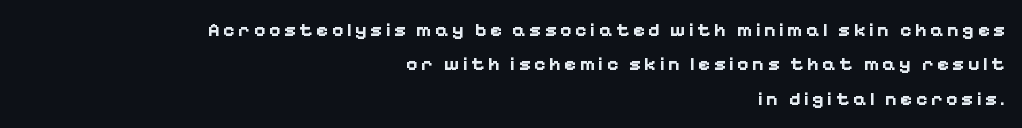
Is the type bold? Yes — the strokes are clearly thick and heavy. The letters stand straight up with perfectly vertical stems. Is the block centered? No — it sits flush against the right margin. Beneath every word, the page is bare.
